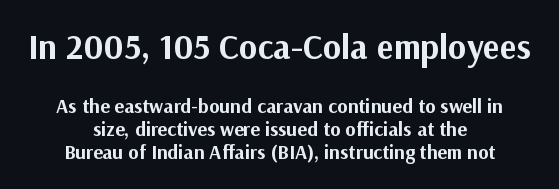
The type sits square on the baseline with zero lean. Is the lower block the larger one? No — the upper block carries the bigger type. Does the type have serifs? No, each stem ends abruptly. Short note: letters normally spaced. The rendering uses natural spacing where letterforms have individual widths. Notice how the passage keeps no hard edge, just a central spine.
